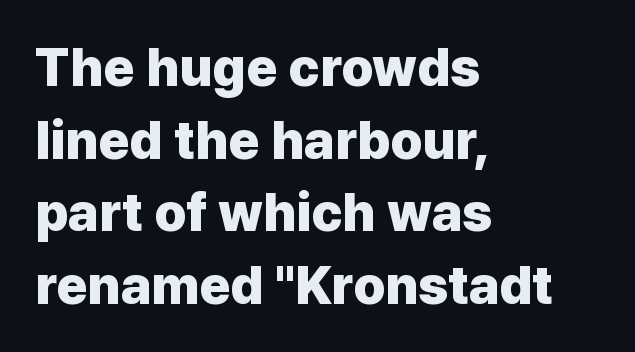
Honestly, the row spacing looks completely unremarkable. The string is rendered with underlining switched off. Varying glyph widths throughout — classic text-font behaviour. Bold? Absolutely — the strokes are thick and heavy. What stands out about the letter spacing? Nothing — it is the standard amount.
